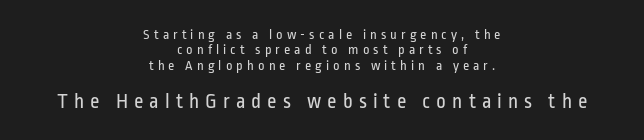
{"italic": "no", "bold": "no", "underline": "no", "align": "center", "line_spacing": "tight", "line_spacing_ratio": 1.1, "letter_spacing": "wide", "letter_spacing_em": 0.29, "larger_block": "second", "size_ratio": 1.5, "glyph_px": 21}
